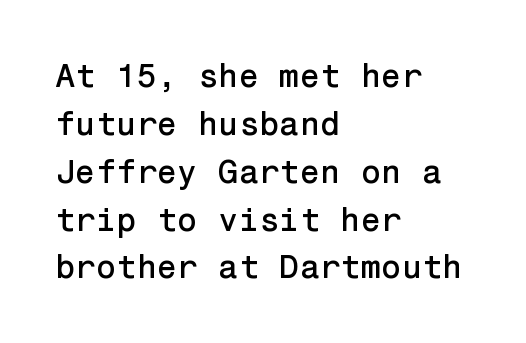
{"serif": "no", "italic": "no", "width": "normal", "stroke_contrast": "low", "x_height": "medium", "underline": "no", "align": "left", "line_spacing": "normal", "line_spacing_ratio": 1.45, "letter_spacing": "normal", "letter_spacing_em": 0.0, "glyph_px": 33}
